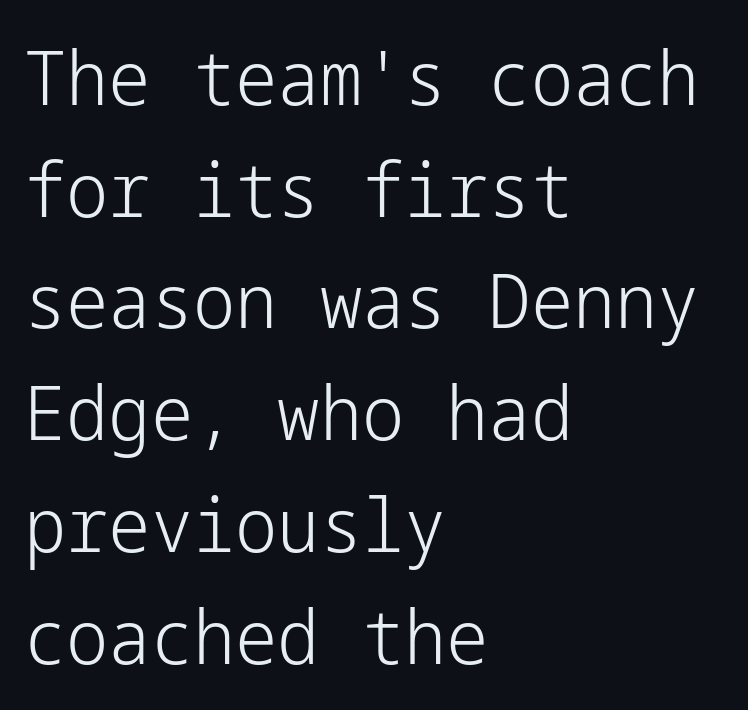
The strip under each line holds only bare page. Words appear dense and cohesive because spacing is normal. Summary of vertical rhythm: regular, with standard interline spacing. Classification — sans serif. Counters stay open thanks to moderate or lighter strokes.
